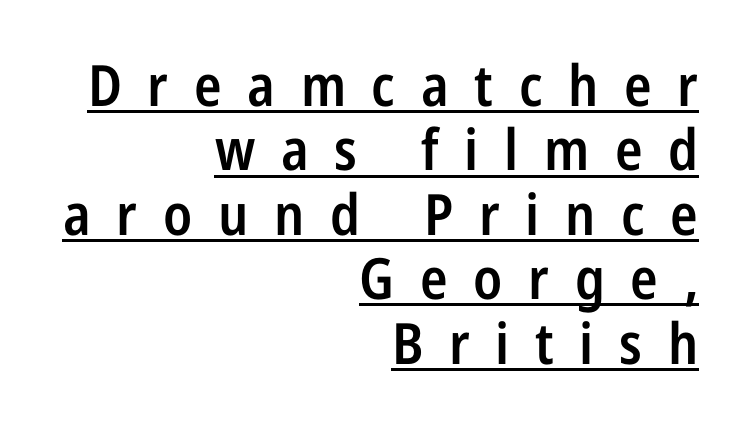
{"serif": "no", "italic": "no", "bold": "semi", "weight": "semibold", "width": "condensed", "stroke_contrast": "low", "x_height": "medium", "monospaced": "no", "underline": "yes", "align": "right", "line_spacing": "tight", "line_spacing_ratio": 1.13, "letter_spacing": "wide", "letter_spacing_em": 0.45, "glyph_px": 57}
